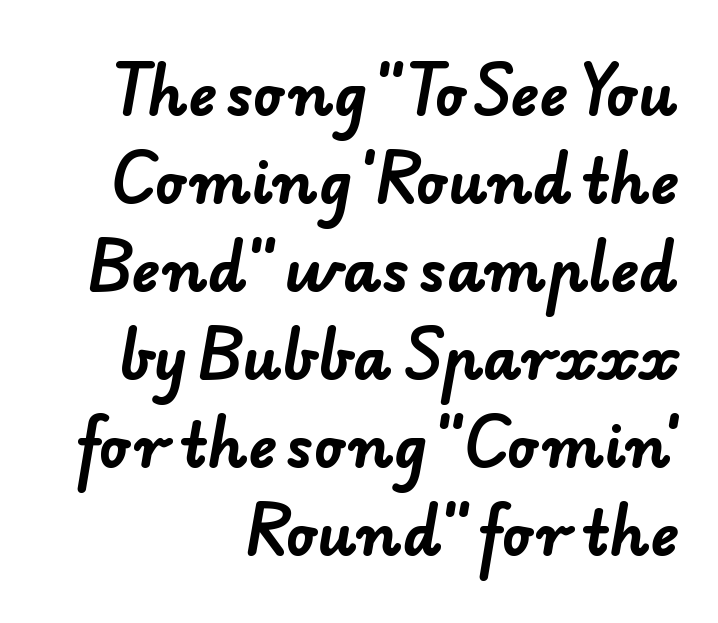
{"serif": "no", "bold": "yes", "weight": "bold", "width": "normal", "stroke_contrast": "low", "x_height": "small", "monospaced": "no", "underline": "no", "align": "right", "line_spacing": "normal", "line_spacing_ratio": 1.49, "letter_spacing": "normal", "letter_spacing_em": 0.0, "glyph_px": 59}
